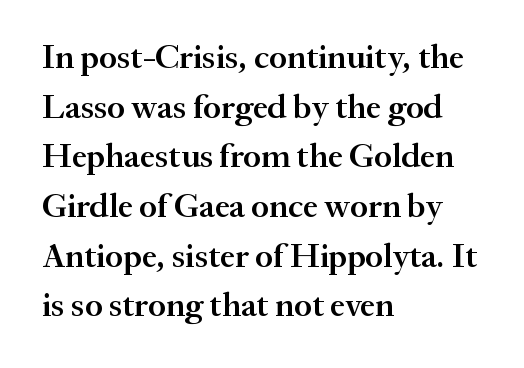
The image shows 34 px semibold serif type, upright; set left-aligned, normal line spacing (1.46x), normal letter spacing, not underlined; medium stroke contrast and a small x-height.
